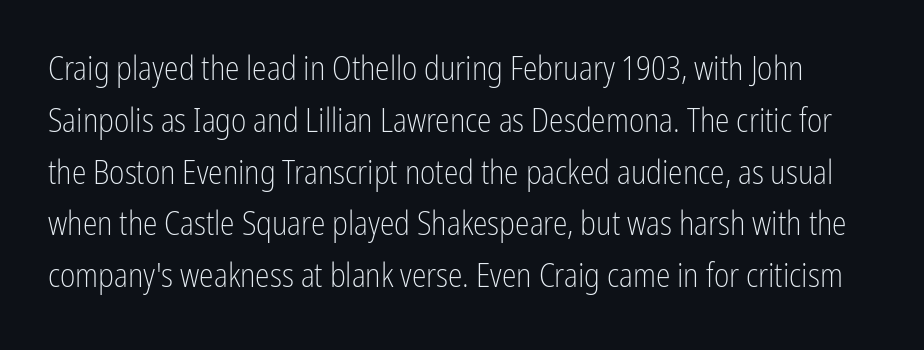
Q: Is the text bold? A: No.
Q: Is the text italic (slanted)? A: No, it is upright.
Q: Is the typeface a serif or a sans-serif typeface? A: Sans-serif.
Q: Is the text underlined? A: No.
Q: Is the spacing between letters normal or unusually wide? A: Normal.
Q: Is the spacing between lines tight, normal or loose? A: Normal.
Q: Width (condensed, normal, or wide)? A: Condensed.
Q: Stroke contrast? A: Low.
Q: x-height? A: Medium.
Q: Monospaced? A: No.
